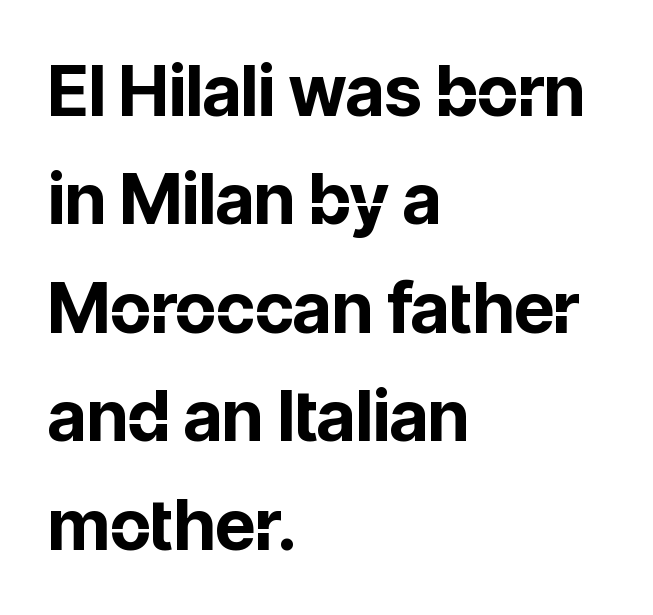
{"serif": "no", "italic": "no", "bold": "yes", "weight": "bold", "width": "normal", "stroke_contrast": "low", "x_height": "medium", "monospaced": "no", "underline": "no", "align": "left", "line_spacing": "normal", "line_spacing_ratio": 1.55, "letter_spacing": "normal", "letter_spacing_em": 0.0, "glyph_px": 70}
